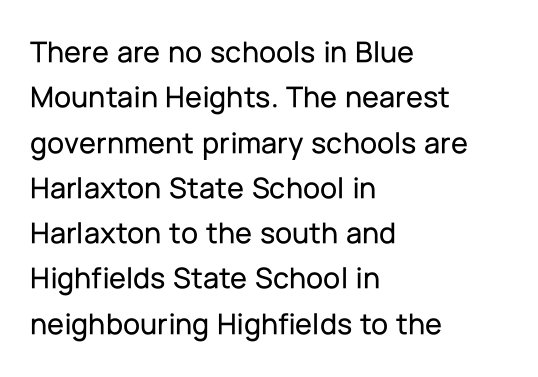
Classification — sans serif. In CSS terms this would be text-align: left. Nothing unusual about the tracking: characters are spaced as the font intends. Summary of vertical rhythm: regular, with standard interline spacing. The specimen omits any rule beneath the text block's lines. These lines were composed using upright roman letters.
